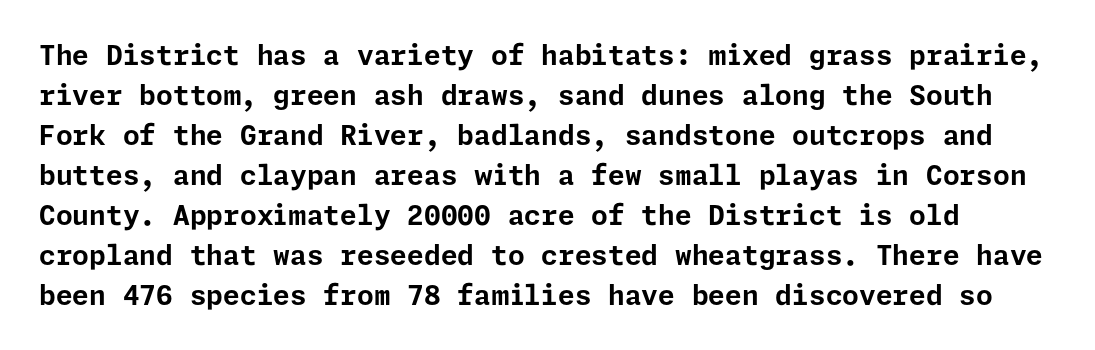
{"italic": "no", "bold": "yes", "underline": "no", "line_spacing": "normal", "line_spacing_ratio": 1.48, "letter_spacing": "normal", "letter_spacing_em": 0.0, "glyph_px": 27}
